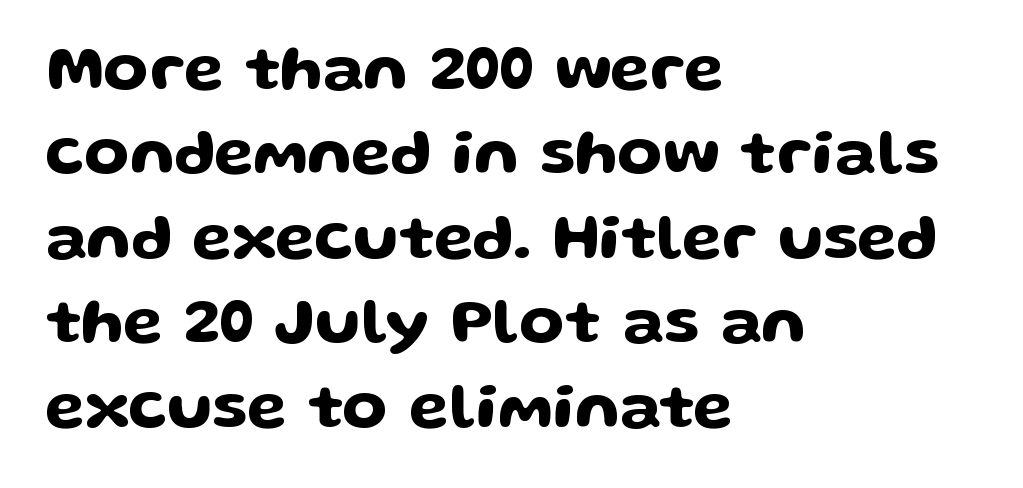
{"serif": "no", "italic": "no", "width": "wide", "stroke_contrast": "low", "x_height": "medium", "monospaced": "no", "underline": "no", "align": "left", "line_spacing": "normal", "line_spacing_ratio": 1.3, "letter_spacing": "normal", "letter_spacing_em": 0.0, "glyph_px": 65}
